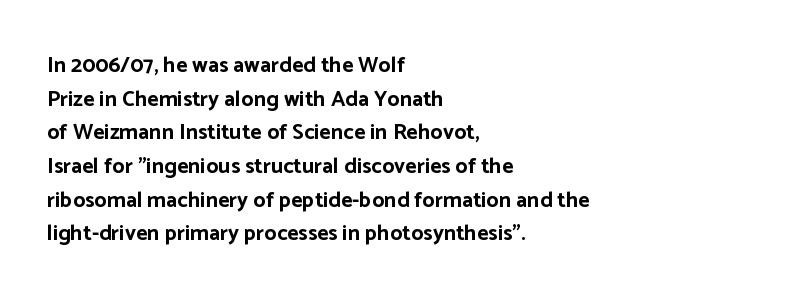
{"italic": "no", "bold": "yes", "underline": "no", "align": "left", "line_spacing": "normal", "line_spacing_ratio": 1.53, "letter_spacing": "normal", "letter_spacing_em": 0.0, "glyph_px": 22}
